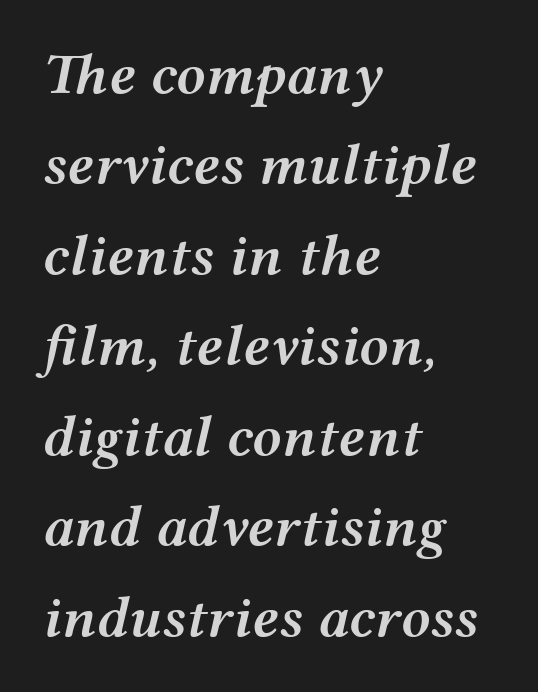
The image shows 58 px semibold, wide type, italic (leaning right); set left-aligned, normal line spacing (1.56x), normal letter spacing, not underlined; medium stroke contrast and a medium x-height.
